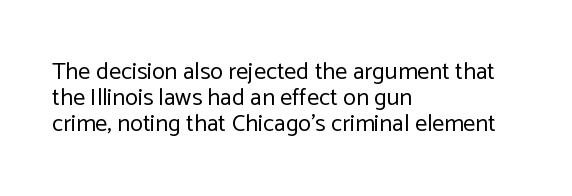
{"italic": "no", "bold": "no", "underline": "no", "align": "left", "line_spacing": "tight", "line_spacing_ratio": 1.08, "letter_spacing": "normal", "letter_spacing_em": 0.0, "glyph_px": 24}
